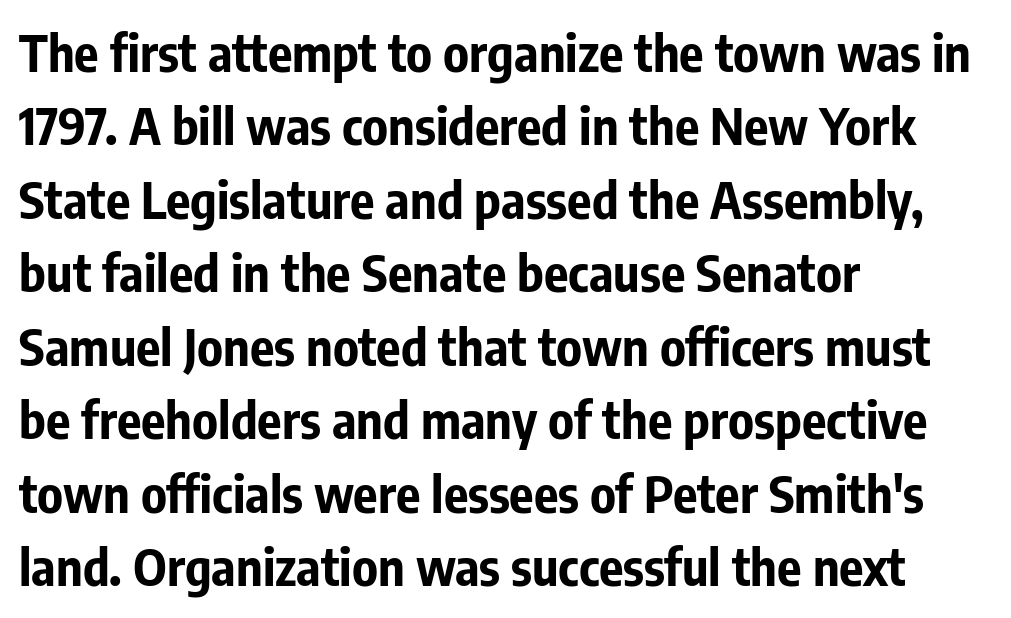
The image shows 51 px bold, condensed sans-serif type, upright; set left-aligned, normal line spacing (1.44x), normal letter spacing, not underlined; low stroke contrast and a medium x-height.
